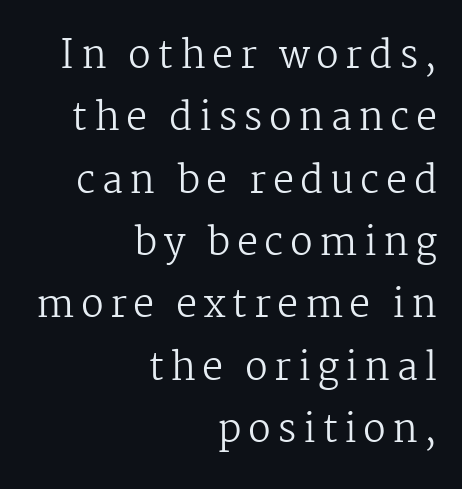
Posture: upright roman. These lines stack with their right ends in a neat column. The characters display serif detailing at their extremities. Descenders hang freely into open space.
